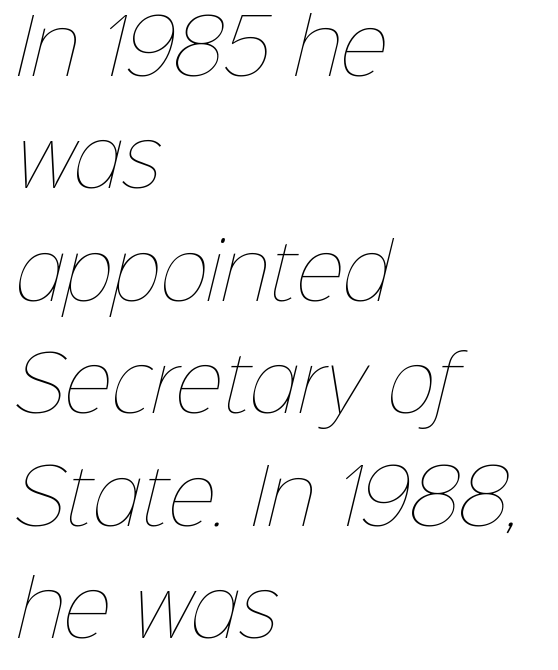
{"bold": "no", "weight": "thin", "width": "normal", "stroke_contrast": "low", "x_height": "medium", "monospaced": "no", "underline": "no", "align": "left", "line_spacing": "normal", "line_spacing_ratio": 1.52, "letter_spacing": "normal", "letter_spacing_em": 0.0, "glyph_px": 74}
